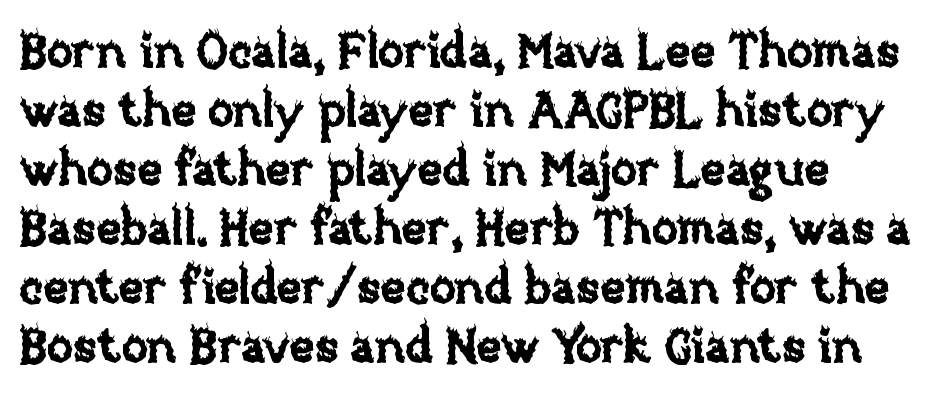
Q: Is the text italic (slanted)? A: No, it is upright.
Q: Is the text underlined? A: No.
Q: How is the paragraph aligned? A: Left-aligned.
Q: Is the spacing between letters normal or unusually wide? A: Normal.
Q: Width (condensed, normal, or wide)? A: Normal.
Q: Stroke contrast? A: Low.
Q: x-height? A: Large.
Q: Monospaced? A: No.
